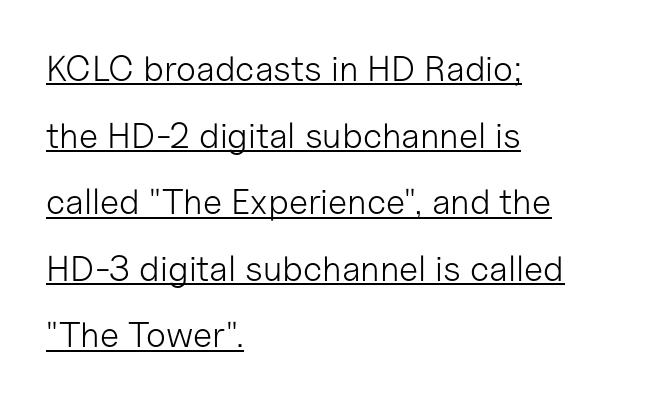
Q: Is the text bold? A: No.
Q: Is the text italic (slanted)? A: No, it is upright.
Q: Is the typeface a serif or a sans-serif typeface? A: Sans-serif.
Q: Is the text underlined? A: Yes.
Q: How is the paragraph aligned? A: Left-aligned.
Q: Is the spacing between letters normal or unusually wide? A: Normal.
Q: Width (condensed, normal, or wide)? A: Normal.
Q: Stroke contrast? A: Low.
Q: x-height? A: Medium.
Q: Monospaced? A: No.
